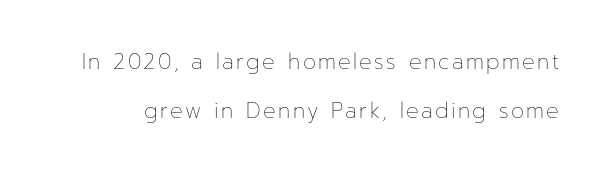
{"italic": "no", "bold": "no", "underline": "no", "line_spacing": "loose", "line_spacing_ratio": 2.31, "glyph_px": 21}
